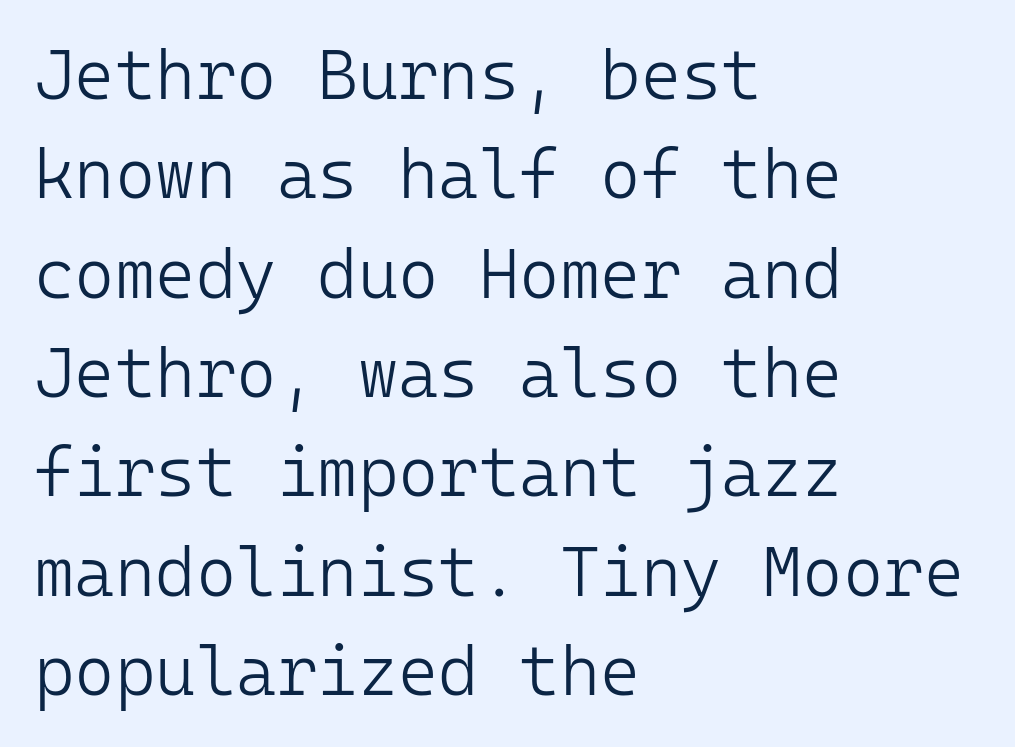
The image shows 69 px light sans-serif type, upright, monospaced; set left-aligned, normal line spacing (1.44x), normal letter spacing, not underlined; low stroke contrast and a medium x-height.
